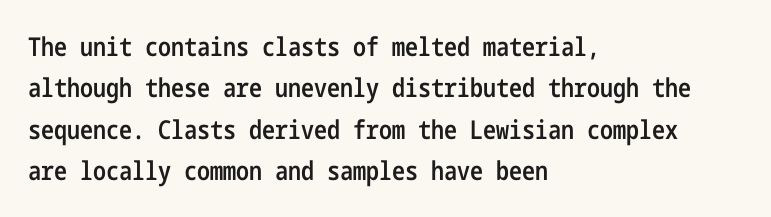
The image shows 26 px text type, upright; set left-aligned, normal line spacing (1.59x), normal letter spacing, not underlined.
